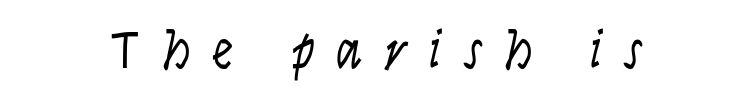
{"italic": "yes", "lean": "right", "slant_degrees": 9, "bold": "no", "weight": "light", "width": "condensed", "stroke_contrast": "low", "x_height": "large", "monospaced": "no", "underline": "no", "align": "center", "letter_spacing": "wide", "letter_spacing_em": 0.41, "glyph_px": 54}
